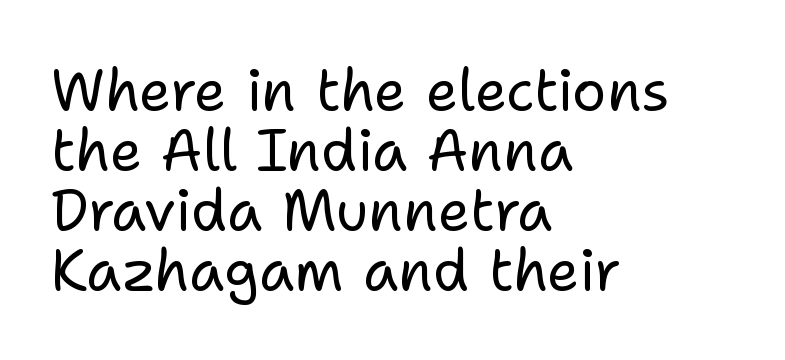
Q: Is the text bold? A: No.
Q: Is the text italic (slanted)? A: No, it is upright.
Q: Is the typeface a serif or a sans-serif typeface? A: Sans-serif.
Q: Is the text underlined? A: No.
Q: How is the paragraph aligned? A: Left-aligned.
Q: Is the spacing between letters normal or unusually wide? A: Normal.
Q: Is the spacing between lines tight, normal or loose? A: Tight.
Q: Width (condensed, normal, or wide)? A: Normal.
Q: Stroke contrast? A: Low.
Q: x-height? A: Medium.
Q: Monospaced? A: No.
